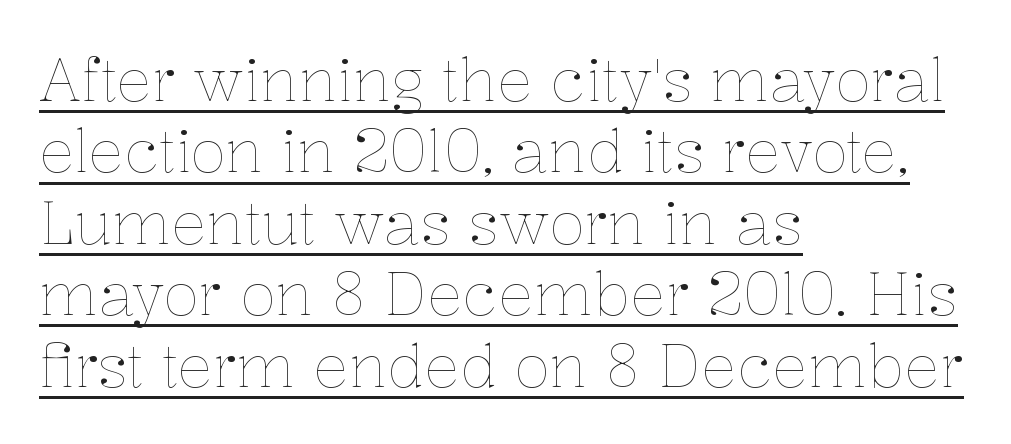
Honestly, the letter spacing is just normal — you wouldn't notice it. Each letter keeps its own natural width here, so spacing adapts to shape. The specimen reads as upright at a glance. The passage shown is not bold in any degree.
